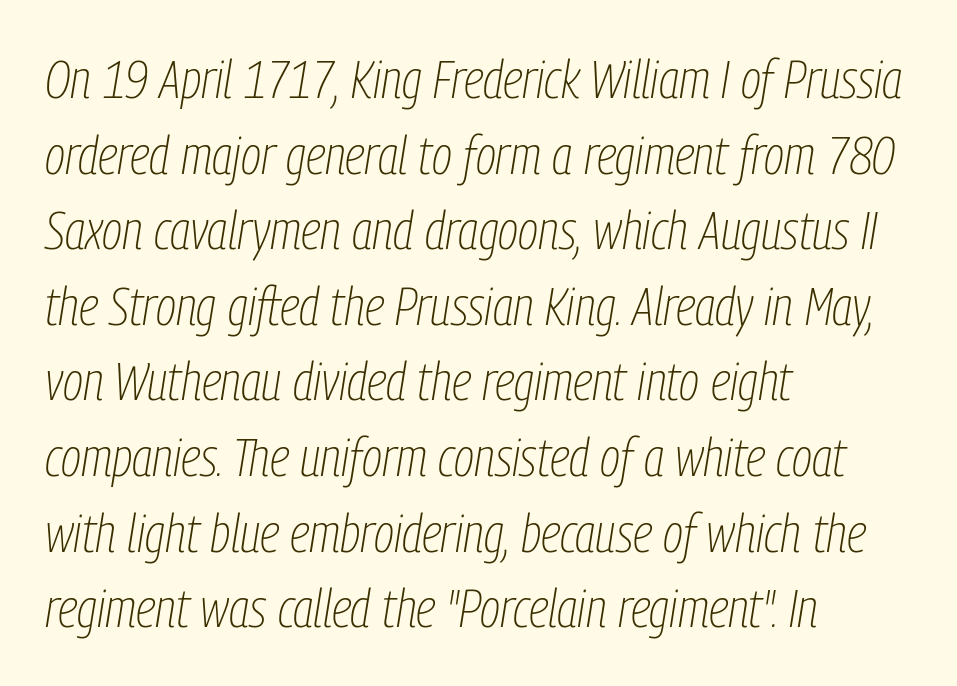
Q: Is the text bold? A: No.
Q: Is the text italic (slanted)? A: Yes, it leans right by about 9 degrees.
Q: Is the text underlined? A: No.
Q: How is the paragraph aligned? A: Left-aligned.
Q: Is the spacing between letters normal or unusually wide? A: Normal.
Q: Is the spacing between lines tight, normal or loose? A: Normal.
Q: Width (condensed, normal, or wide)? A: Condensed.
Q: Stroke contrast? A: Low.
Q: x-height? A: Medium.
Q: Monospaced? A: No.
